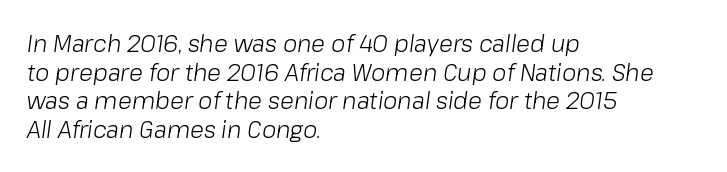
{"italic": "yes", "lean": "right", "slant_degrees": 8, "bold": "no", "underline": "no", "align": "left", "line_spacing_ratio": 1.24, "letter_spacing": "normal", "letter_spacing_em": 0.0, "glyph_px": 23}
